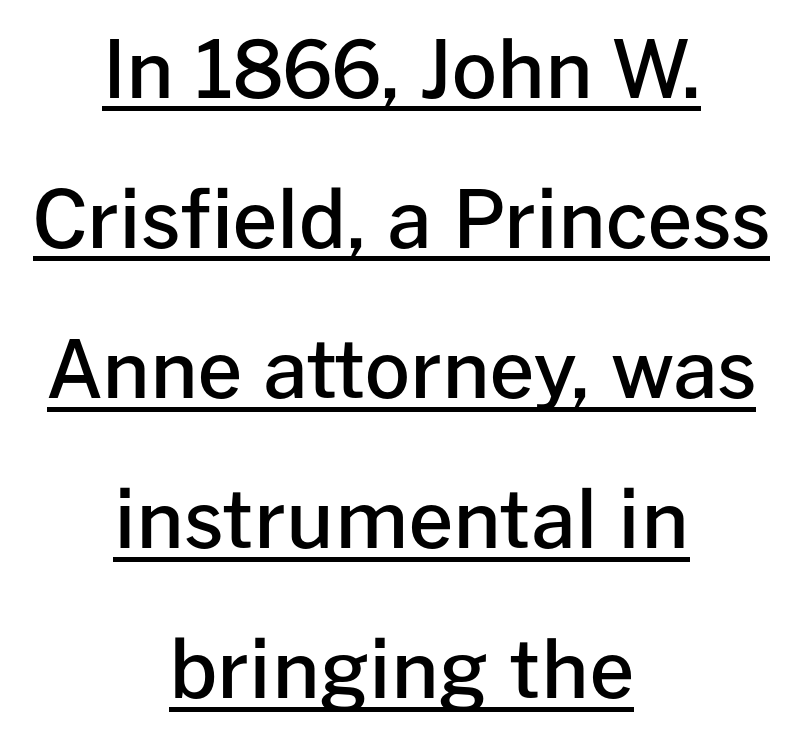
The image shows 79 px semibold sans-serif type, upright; set centered, loose line spacing (1.9x), normal letter spacing, underlined; low stroke contrast and a medium x-height.
